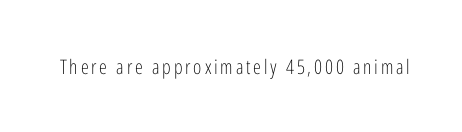
The image shows 20 px text type, upright; set not underlined.
